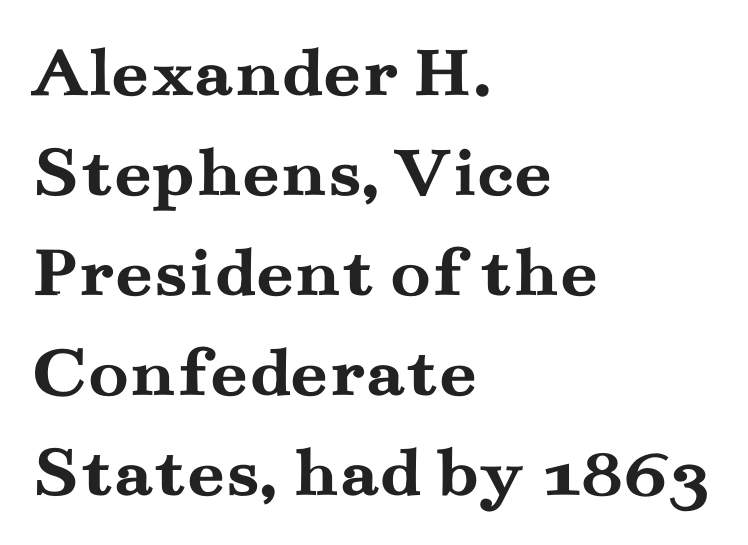
Q: Is the text bold? A: Yes.
Q: Is the text italic (slanted)? A: No, it is upright.
Q: Is the typeface a serif or a sans-serif typeface? A: Serif.
Q: Is the text underlined? A: No.
Q: How is the paragraph aligned? A: Left-aligned.
Q: Is the spacing between letters normal or unusually wide? A: Normal.
Q: Is the spacing between lines tight, normal or loose? A: Normal.
Q: Width (condensed, normal, or wide)? A: Wide.
Q: Stroke contrast? A: Medium.
Q: x-height? A: Small.
Q: Monospaced? A: No.
